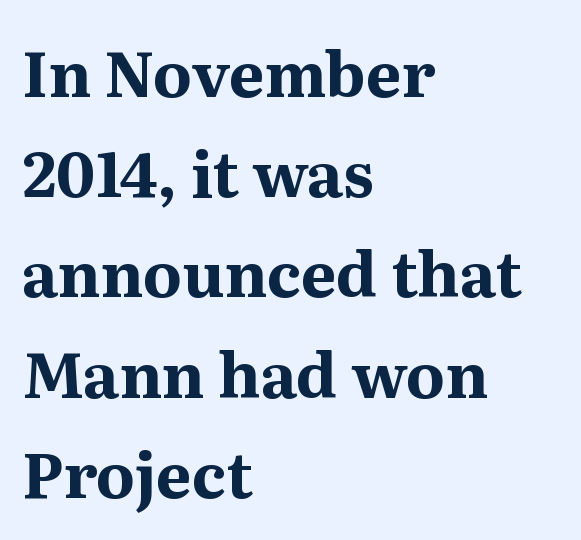
The face used here is seriffed, in the tradition of book romans. Leading: standard. Strong, thick strokes mark this as bold type. Each letter keeps its own natural width here, so spacing adapts to shape. The passage shown has conventional tracking throughout.
